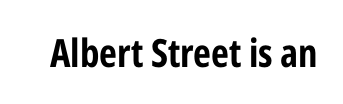
The image shows 39 px bold, condensed sans-serif type, upright; set normal letter spacing, not underlined; low stroke contrast and a medium x-height.
